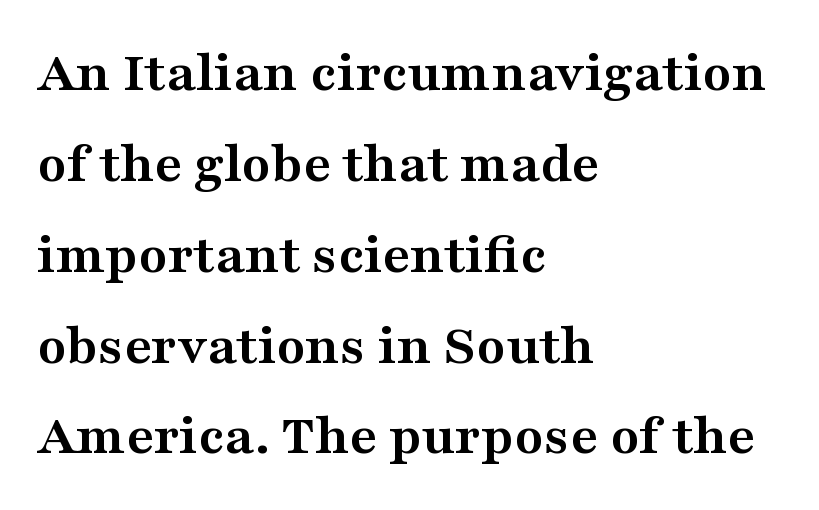
{"serif": "yes", "italic": "no", "bold": "yes", "weight": "semibold", "width": "wide", "stroke_contrast": "medium", "x_height": "medium", "monospaced": "no", "underline": "no", "align": "left", "line_spacing": "normal", "line_spacing_ratio": 1.54, "letter_spacing": "normal", "letter_spacing_em": 0.0, "glyph_px": 59}
